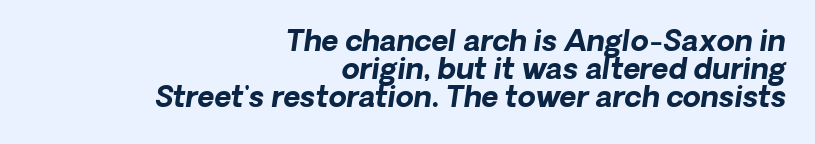
Q: Is the text bold? A: Yes.
Q: Is the typeface a serif or a sans-serif typeface? A: Sans-serif.
Q: Is the text underlined? A: No.
Q: How is the paragraph aligned? A: Right-aligned.
Q: Is the spacing between letters normal or unusually wide? A: Normal.
Q: Is the spacing between lines tight, normal or loose? A: Tight.
Q: Width (condensed, normal, or wide)? A: Normal.
Q: Stroke contrast? A: Low.
Q: x-height? A: Medium.
Q: Monospaced? A: No.
